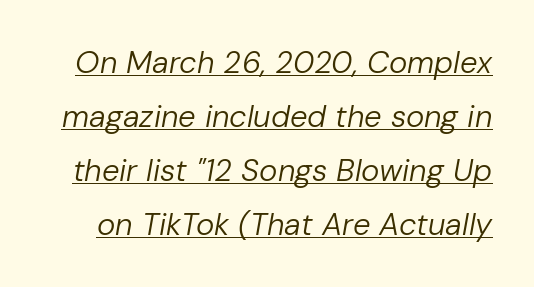
Q: Is the text bold? A: No.
Q: Is the text italic (slanted)? A: Yes, it leans right by about 10 degrees.
Q: Is the text underlined? A: Yes.
Q: Is the spacing between letters normal or unusually wide? A: Normal.
Q: Width (condensed, normal, or wide)? A: Normal.
Q: Stroke contrast? A: Low.
Q: x-height? A: Medium.
Q: Monospaced? A: No.
